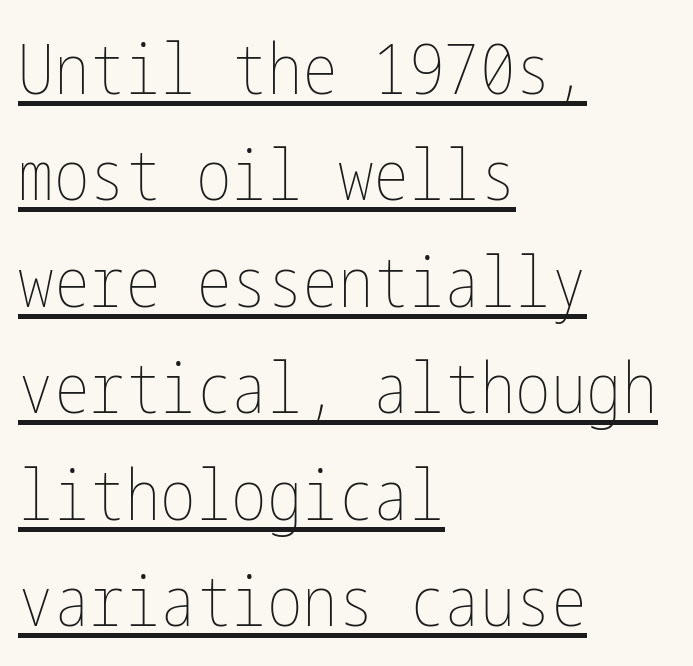
Do the letters lean? They stand straight. A baseline rule has been typeset under these characters. In terms of leading, this rendering sits right in the middle. Which margin do the lines hug? The left one — the right edge is uneven. Nothing heavy about these letters — not bold at all.
